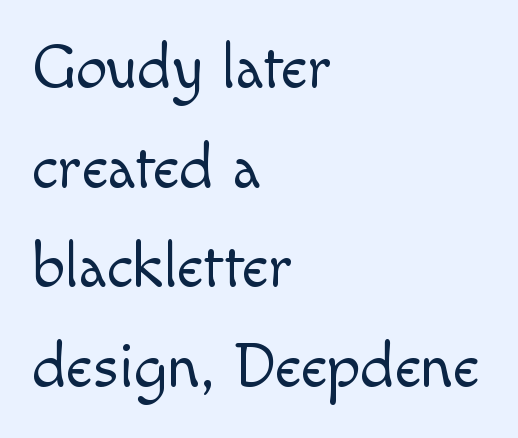
{"serif": "no", "italic": "no", "bold": "no", "weight": "light", "width": "normal", "x_height": "small", "monospaced": "no", "underline": "no", "align": "left", "line_spacing": "normal", "line_spacing_ratio": 1.58, "letter_spacing": "normal", "letter_spacing_em": 0.0, "glyph_px": 63}
